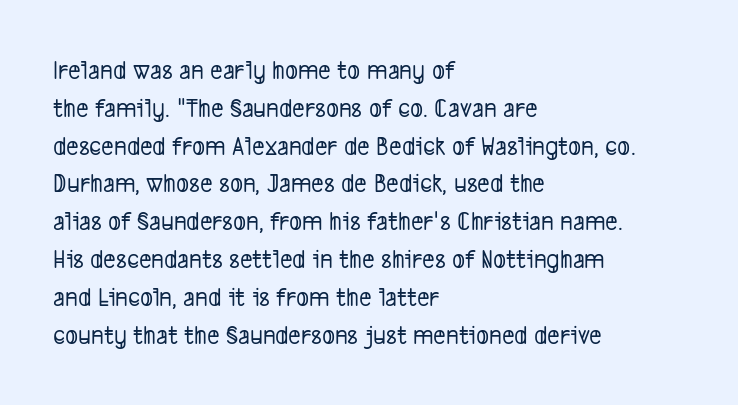
{"underline": "no", "align": "left", "line_spacing": "normal", "line_spacing_ratio": 1.4, "letter_spacing": "normal", "letter_spacing_em": 0.0, "glyph_px": 27}
